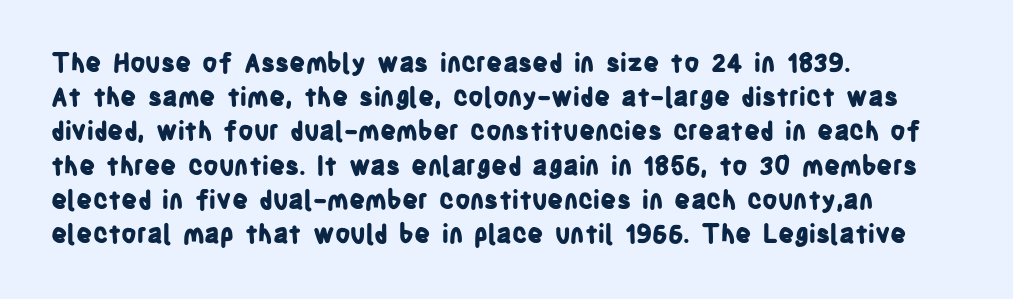
{"italic": "no", "bold": "yes", "underline": "no", "align": "left", "line_spacing": "normal", "line_spacing_ratio": 1.37, "letter_spacing": "normal", "letter_spacing_em": 0.0, "glyph_px": 25}
